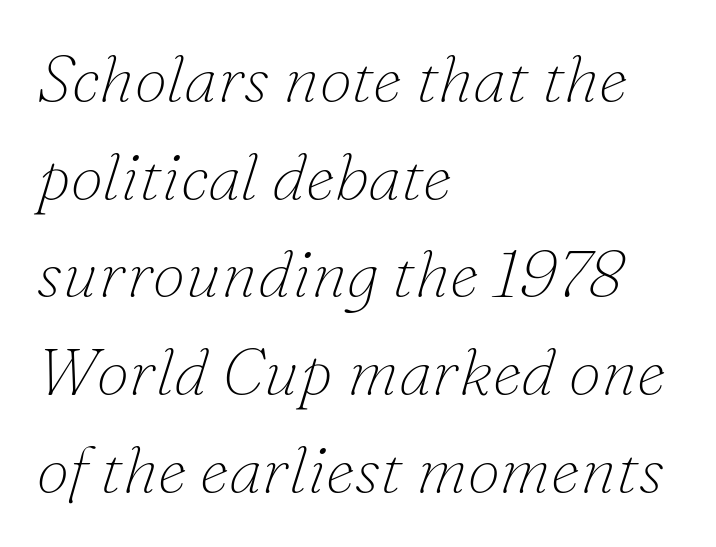
Q: Is the text bold? A: No.
Q: Is the text italic (slanted)? A: Yes, it leans right by about 16 degrees.
Q: Is the typeface a serif or a sans-serif typeface? A: Serif.
Q: Is the text underlined? A: No.
Q: How is the paragraph aligned? A: Left-aligned.
Q: Is the spacing between letters normal or unusually wide? A: Normal.
Q: Is the spacing between lines tight, normal or loose? A: Normal.
Q: Width (condensed, normal, or wide)? A: Normal.
Q: Stroke contrast? A: Low.
Q: x-height? A: Small.
Q: Monospaced? A: No.
